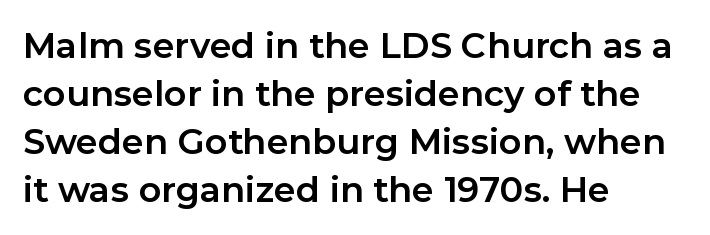
The image shows 35 px bold sans-serif type, upright; set left-aligned, normal line spacing (1.37x), normal letter spacing, not underlined; low stroke contrast and a medium x-height.
